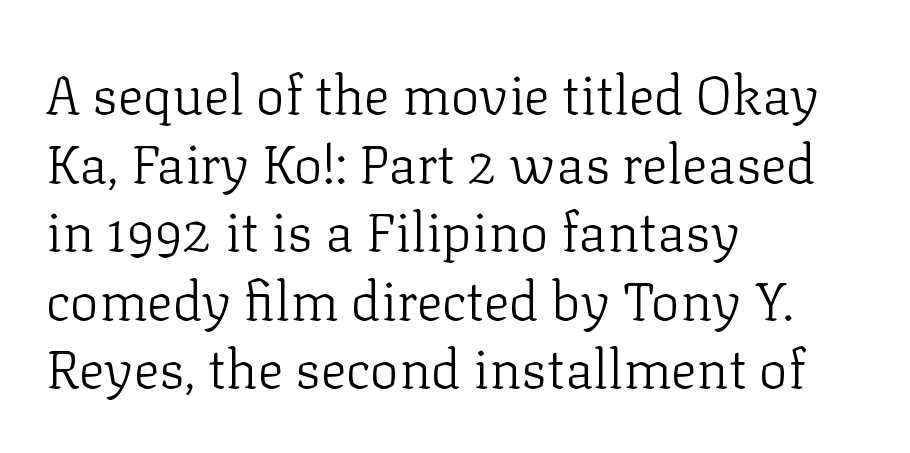
The image shows 54 px light serif type, upright; set left-aligned, normal line spacing (1.27x), normal letter spacing, not underlined; low stroke contrast and a medium x-height.
